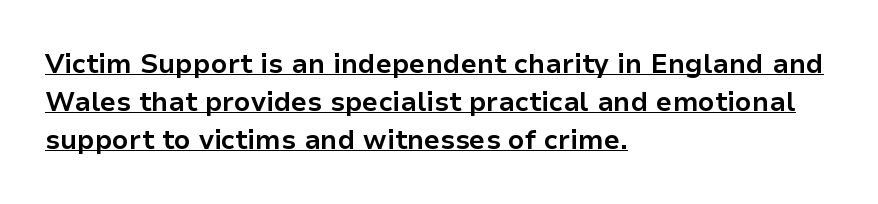
Does the leading feel generous? No, just average. These words are printed bold, with thick strokes throughout. The string is rendered with underlining switched on. In CSS terms this would be text-align: left.
